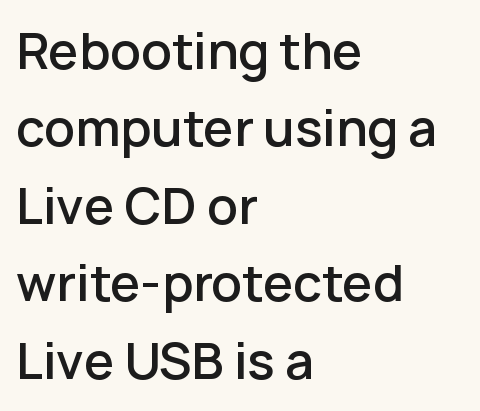
Q: Is the text bold? A: Semi-bold.
Q: Is the text italic (slanted)? A: No, it is upright.
Q: Is the typeface a serif or a sans-serif typeface? A: Sans-serif.
Q: Is the text underlined? A: No.
Q: How is the paragraph aligned? A: Left-aligned.
Q: Is the spacing between letters normal or unusually wide? A: Normal.
Q: Is the spacing between lines tight, normal or loose? A: Normal.
Q: Width (condensed, normal, or wide)? A: Normal.
Q: Stroke contrast? A: Low.
Q: x-height? A: Medium.
Q: Monospaced? A: No.
